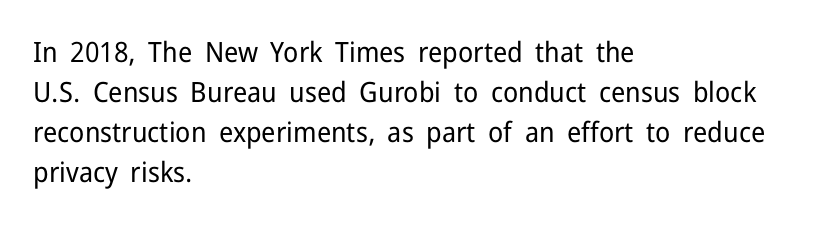
The image shows 28 px regular-weight sans-serif type, upright; set left-aligned, normal line spacing (1.43x), normal letter spacing, not underlined; low stroke contrast and a medium x-height.
